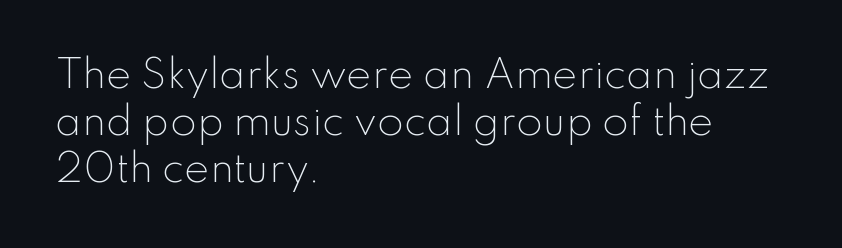
{"serif": "no", "italic": "no", "bold": "no", "weight": "light", "width": "normal", "stroke_contrast": "low", "x_height": "small", "monospaced": "no", "underline": "no", "align": "left", "line_spacing_ratio": 1.24, "letter_spacing": "normal", "letter_spacing_em": 0.0, "glyph_px": 38}
